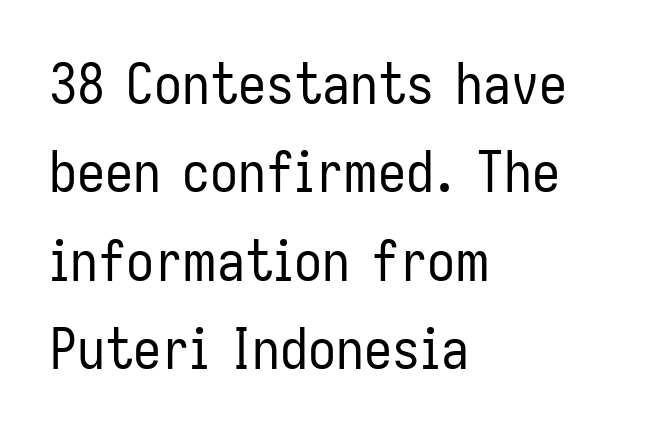
{"serif": "no", "italic": "no", "bold": "no", "weight": "regular", "width": "condensed", "stroke_contrast": "low", "x_height": "medium", "monospaced": "no", "underline": "no", "align": "left", "line_spacing": "normal", "line_spacing_ratio": 1.58, "letter_spacing": "normal", "letter_spacing_em": 0.0, "glyph_px": 56}
